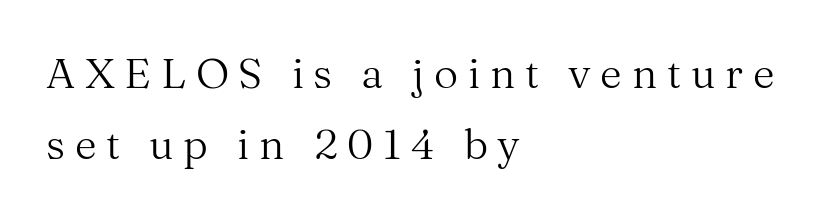
The image shows 42 px regular-weight serif type, upright; set left-aligned, normal line spacing (1.68x), unusually wide letter spacing (+0.23 em), not underlined; medium stroke contrast and a medium x-height.
